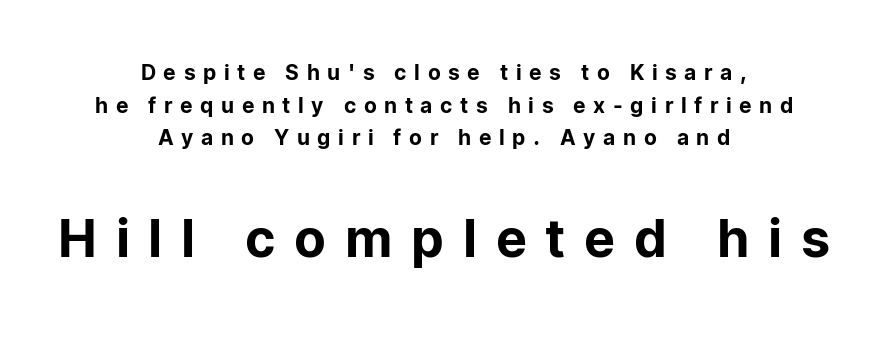
{"serif": "no", "italic": "no", "width": "normal", "stroke_contrast": "low", "x_height": "medium", "monospaced": "no", "underline": "no", "align": "center", "line_spacing": "normal", "line_spacing_ratio": 1.55, "letter_spacing": "wide", "letter_spacing_em": 0.36, "larger_block": "second", "size_ratio": 2.48, "glyph_px": 52}
